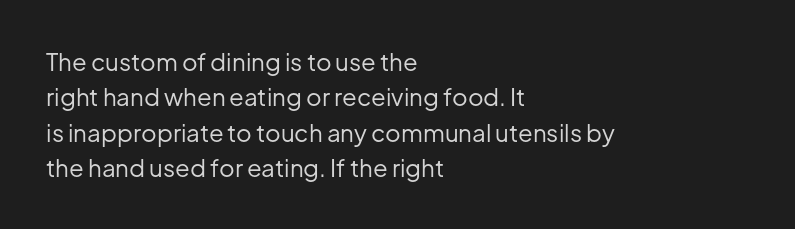
{"italic": "no", "bold": "no", "underline": "no", "align": "left", "line_spacing": "normal", "line_spacing_ratio": 1.47, "letter_spacing": "normal", "letter_spacing_em": 0.0, "glyph_px": 24}
